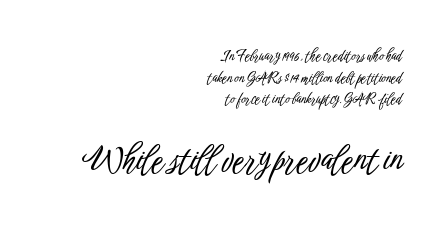
{"serif": "no", "width": "condensed", "stroke_contrast": "low", "x_height": "medium", "monospaced": "no", "underline": "no", "align": "right", "line_spacing": "normal", "line_spacing_ratio": 1.55, "letter_spacing": "normal", "letter_spacing_em": 0.0, "larger_block": "second", "size_ratio": 2.36, "glyph_px": 33}
